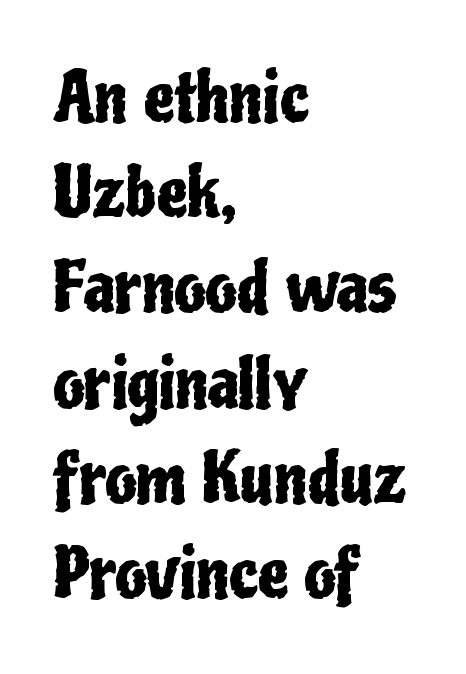
{"serif": "no", "italic": "no", "width": "condensed", "stroke_contrast": "low", "x_height": "medium", "monospaced": "no", "underline": "no", "align": "left", "line_spacing": "normal", "line_spacing_ratio": 1.38, "letter_spacing": "normal", "letter_spacing_em": 0.0, "glyph_px": 69}
